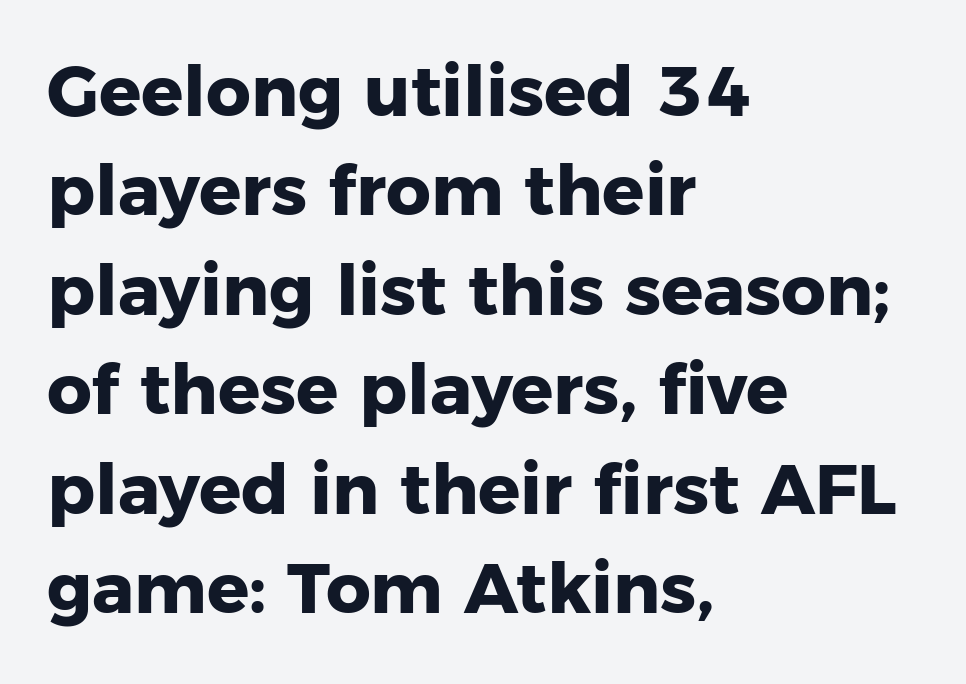
The image shows 70 px heavy sans-serif type, upright; set left-aligned, normal line spacing (1.42x), normal letter spacing, not underlined; low stroke contrast and a medium x-height.
